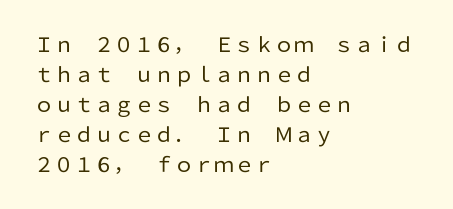
{"italic": "no", "bold": "no", "underline": "no", "align": "left", "line_spacing": "normal", "line_spacing_ratio": 1.5, "letter_spacing": "normal", "letter_spacing_em": 0.0, "glyph_px": 20}
